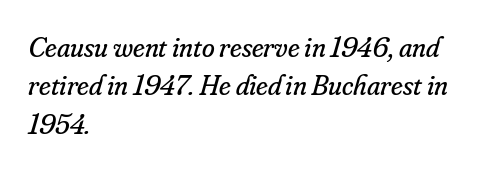
{"serif": "yes", "italic": "yes", "lean": "right", "slant_degrees": 16, "bold": "no", "weight": "regular", "width": "normal", "stroke_contrast": "low", "x_height": "small", "monospaced": "no", "underline": "no", "align": "left", "line_spacing": "normal", "line_spacing_ratio": 1.32, "letter_spacing": "normal", "letter_spacing_em": 0.0, "glyph_px": 29}
